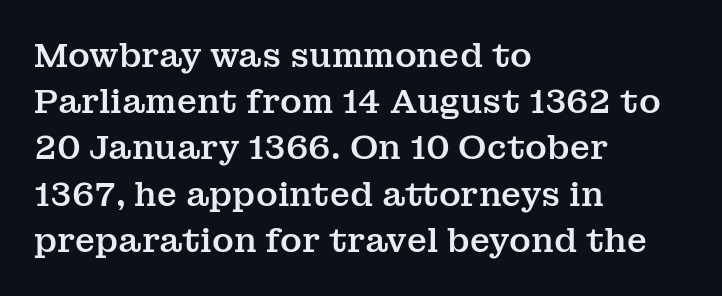
A classic flush-left, rag-right setting is used for this passage. If you drew a line through each stem, it would be perfectly vertical. Character widths vary here, with narrow letters taking less room than wide ones. Bare-footed words on every line.
